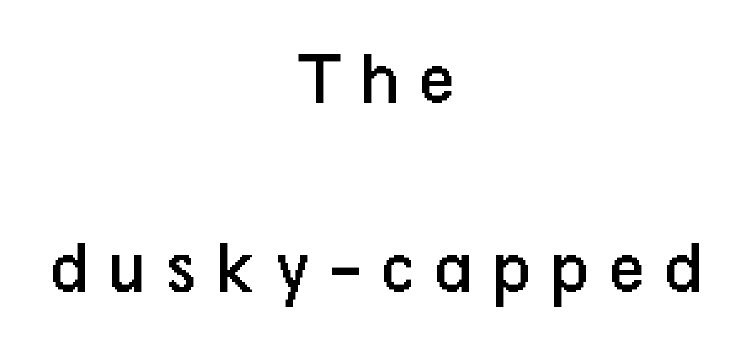
The image shows 79 px regular-weight, condensed sans-serif type, upright; set centered, loose line spacing (2.39x), unusually wide letter spacing (+0.24 em), not underlined; low stroke contrast and a medium x-height.
